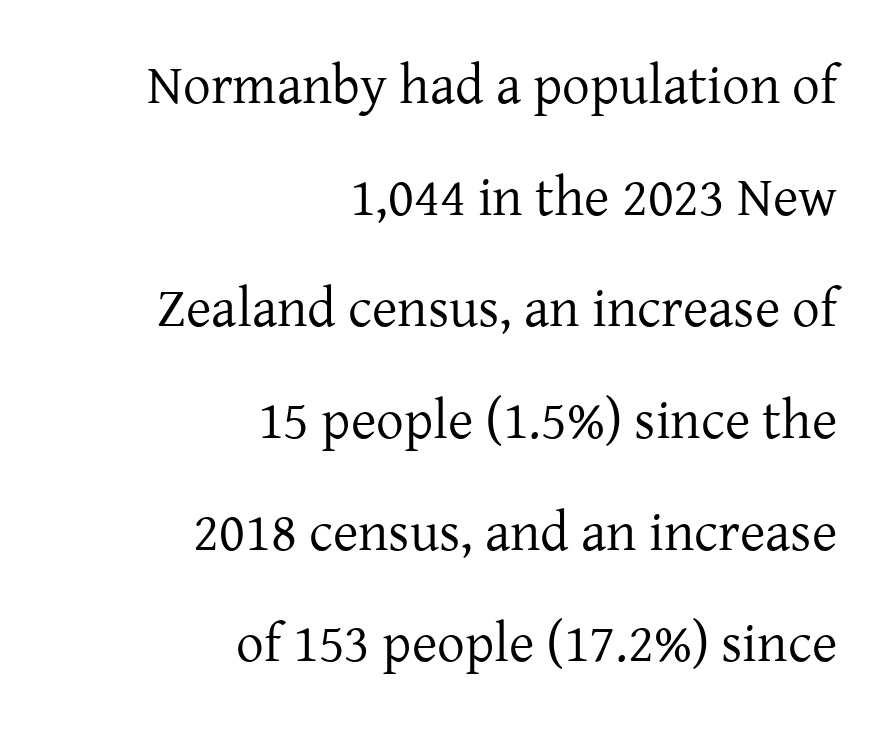
{"serif": "yes", "italic": "no", "bold": "no", "weight": "regular", "width": "normal", "stroke_contrast": "low", "x_height": "medium", "monospaced": "no", "underline": "no", "align": "right", "line_spacing": "loose", "line_spacing_ratio": 2.03, "letter_spacing": "normal", "letter_spacing_em": 0.0, "glyph_px": 55}
